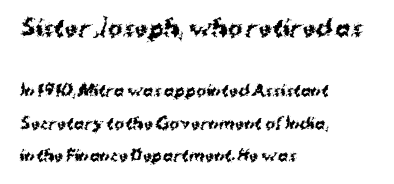
The image shows 22 px bold type; set left-aligned, loose line spacing (2.16x), normal letter spacing, not underlined; the first (top) block is 1.47x larger.
